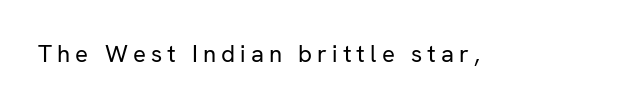
The image shows 24 px text type, upright; set unusually wide letter spacing (+0.21 em), not underlined.
